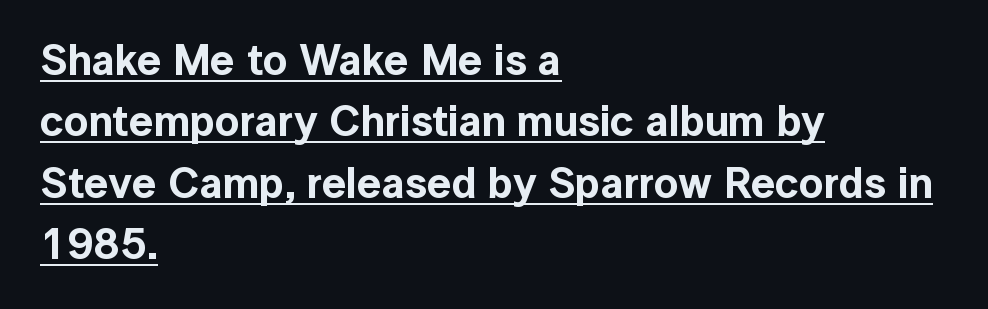
The image shows 43 px sans-serif type, upright; set left-aligned, normal line spacing (1.43x), normal letter spacing, underlined; a medium x-height.
